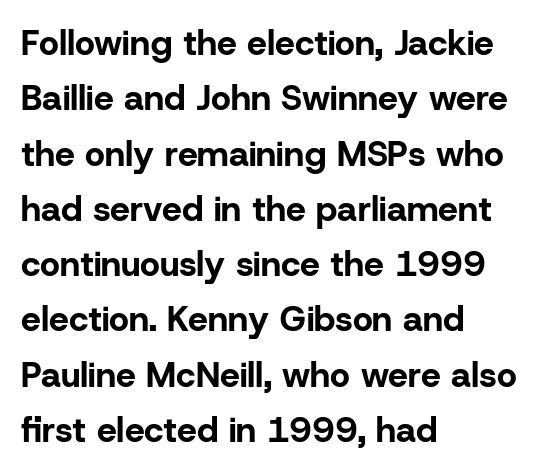
{"serif": "no", "italic": "no", "bold": "yes", "weight": "bold", "width": "normal", "stroke_contrast": "low", "x_height": "medium", "monospaced": "no", "underline": "no", "align": "left", "line_spacing": "normal", "line_spacing_ratio": 1.58, "letter_spacing": "normal", "letter_spacing_em": 0.0, "glyph_px": 35}
